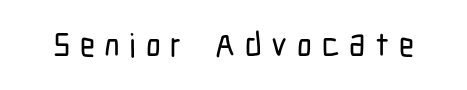
Q: Is the text italic (slanted)? A: No, it is upright.
Q: Is the typeface a serif or a sans-serif typeface? A: Sans-serif.
Q: Is the text underlined? A: No.
Q: Is the spacing between letters normal or unusually wide? A: Unusually wide.
Q: Width (condensed, normal, or wide)? A: Condensed.
Q: Stroke contrast? A: Low.
Q: x-height? A: Medium.
Q: Monospaced? A: No.
